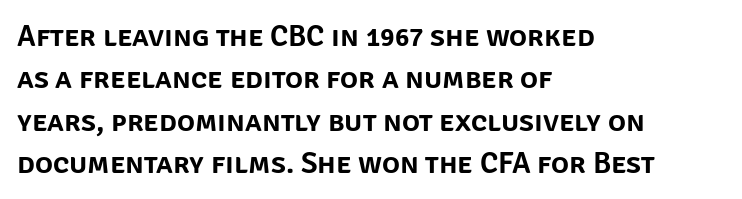
Leading: standard. The rendering keeps characters at their native spacing. If you drew a line through each stem, it would be perfectly vertical. Are there feet on the stems? There aren't — it's a sans. Is this a fixed-width face? No — the glyphs have proportional, varying widths. The rendering anchors every line to the left-hand side.
